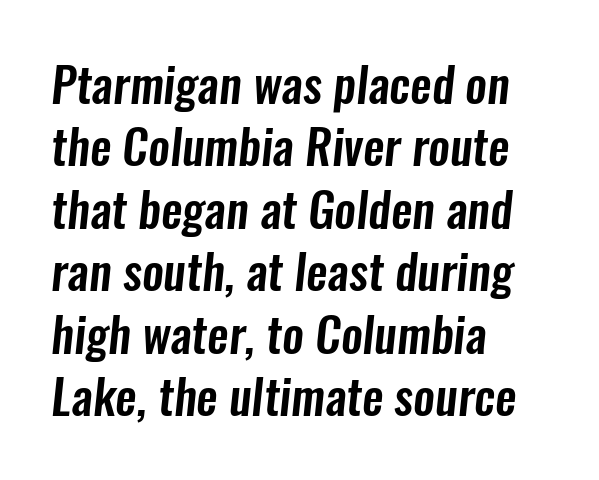
Q: Is the typeface a serif or a sans-serif typeface? A: Sans-serif.
Q: Is the text underlined? A: No.
Q: How is the paragraph aligned? A: Left-aligned.
Q: Is the spacing between letters normal or unusually wide? A: Normal.
Q: Is the spacing between lines tight, normal or loose? A: Normal.
Q: Width (condensed, normal, or wide)? A: Condensed.
Q: Stroke contrast? A: Low.
Q: x-height? A: Medium.
Q: Monospaced? A: No.
